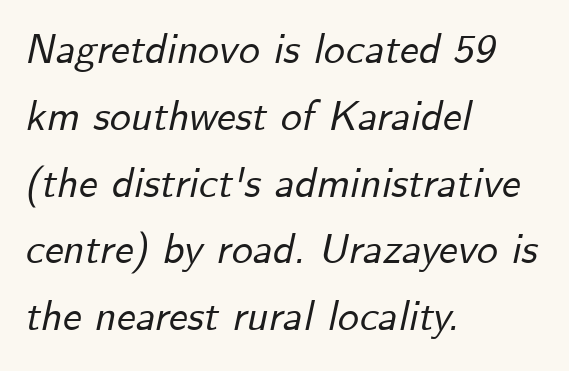
The passage shown has conventional tracking throughout. The rendering applies a slant to the glyphs. Each row of text sits above clean, open space. The rag falls on the right side of this text block.
